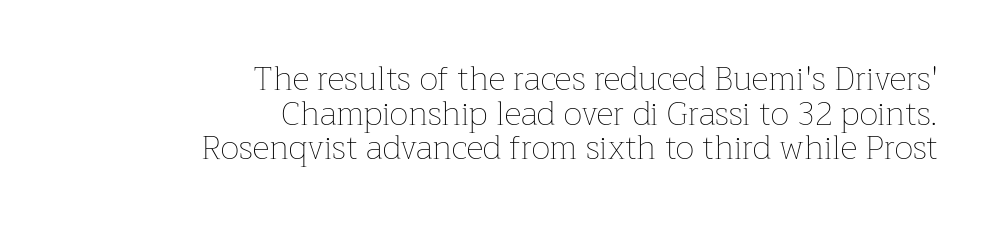
The image shows 33 px thin type, upright; set right-aligned, tight line spacing (1.05x), normal letter spacing, not underlined; low stroke contrast and a medium x-height.
